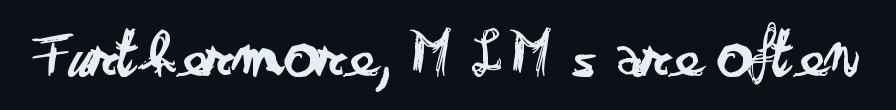
{"serif": "no", "italic": "no", "bold": "no", "weight": "regular", "width": "wide", "stroke_contrast": "low", "x_height": "small", "monospaced": "no", "underline": "no", "letter_spacing": "normal", "letter_spacing_em": 0.0, "glyph_px": 70}
